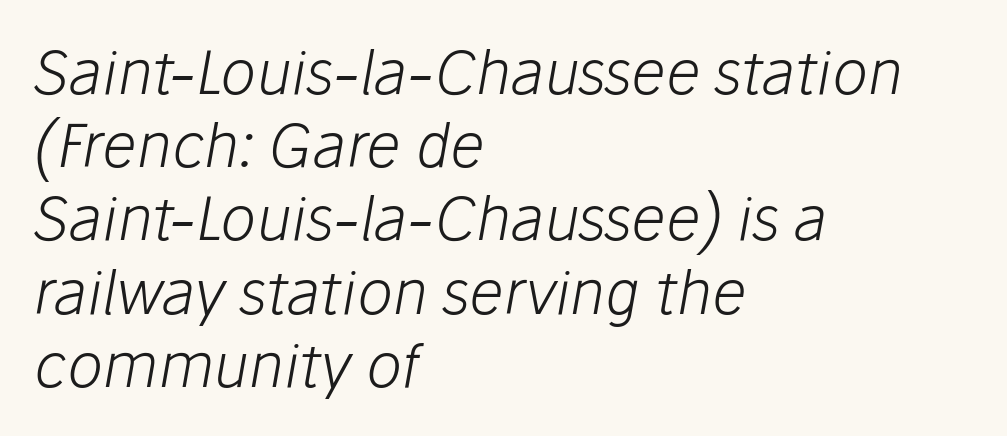
The letters look calm and open, with moderate or lighter stems. The words here are not underlined. The rendering keeps characters at their native spacing. Spacing verdict: proportional, widths tailored to each character.
